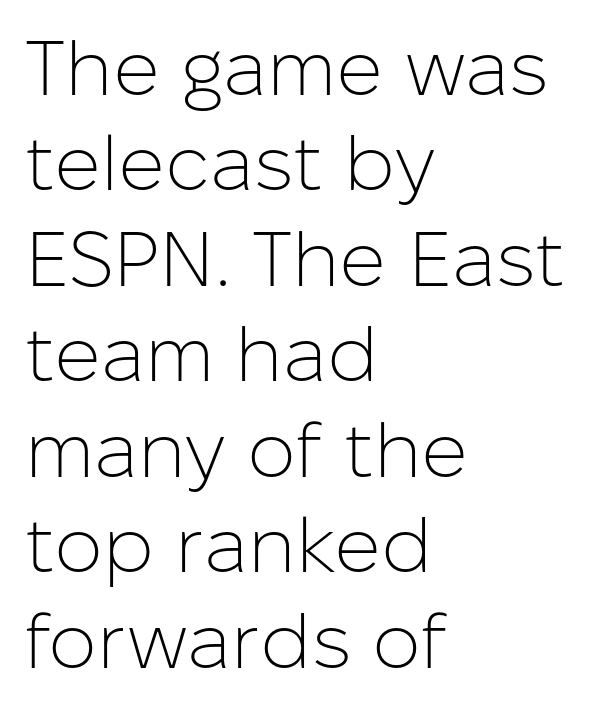
The image shows 77 px light sans-serif type, upright; set left-aligned, line spacing 1.24x, normal letter spacing, not underlined; low stroke contrast and a medium x-height.
